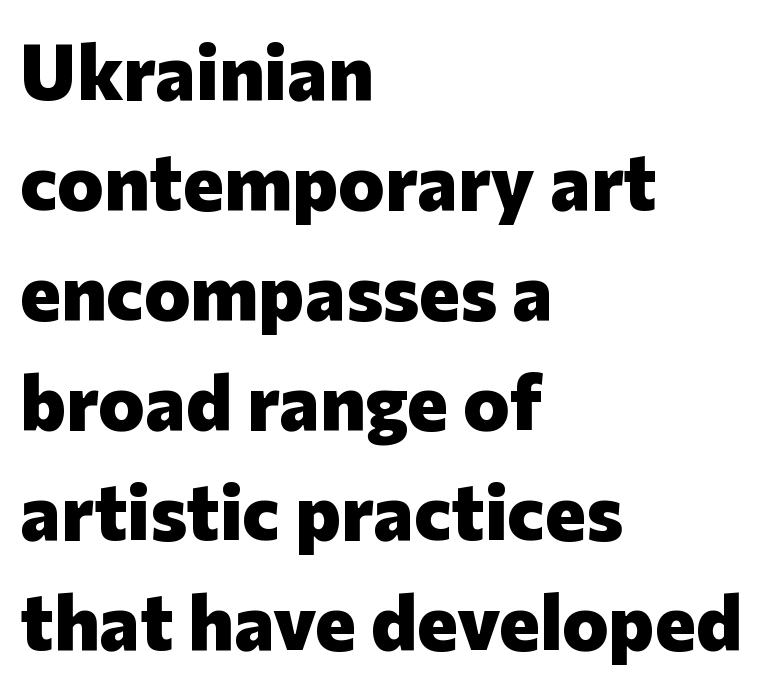
Does extra space separate the letters? No, they use regular spacing. The lines in this sample share a left origin and differ only in where they stop. A sans-serif font was chosen for this passage. A typesetter would call this leading conventional body-copy spacing. The glyphs are unaccompanied by any horizontal stroke below them. Here the designer chose a conventional face with non-uniform glyph widths.
